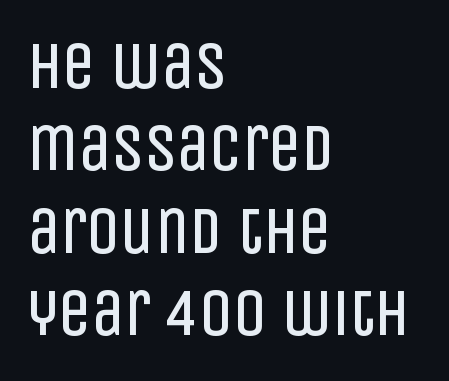
The image shows 66 px regular-weight, condensed sans-serif type, upright; set left-aligned, normal line spacing (1.25x), normal letter spacing, not underlined; low stroke contrast and a large x-height.
